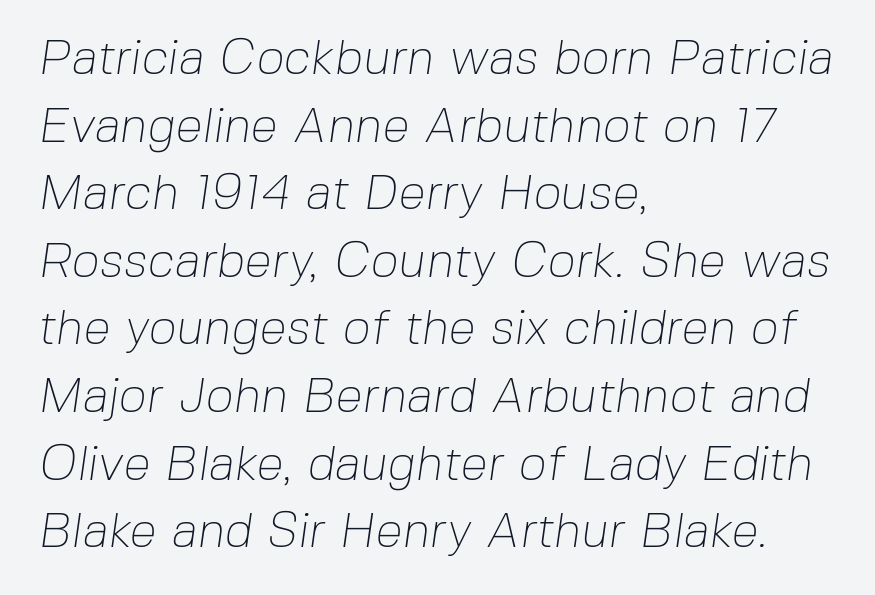
{"serif": "no", "bold": "no", "weight": "thin", "width": "normal", "stroke_contrast": "low", "x_height": "medium", "monospaced": "no", "underline": "no", "align": "left", "line_spacing": "normal", "line_spacing_ratio": 1.38, "letter_spacing": "normal", "letter_spacing_em": 0.0, "glyph_px": 49}
